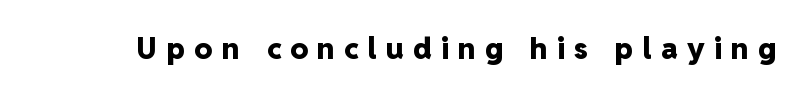
The image shows 30 px heavy sans-serif type, upright; set unusually wide letter spacing (+0.31 em), not underlined; low stroke contrast and a medium x-height.
